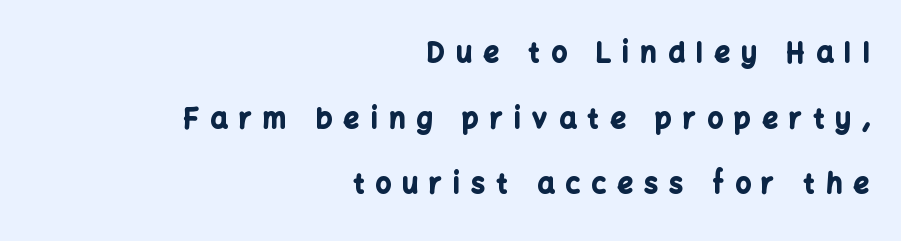
{"italic": "no", "bold": "yes", "underline": "no", "align": "right", "line_spacing": "loose", "line_spacing_ratio": 2.43, "letter_spacing": "wide", "letter_spacing_em": 0.43, "glyph_px": 27}
